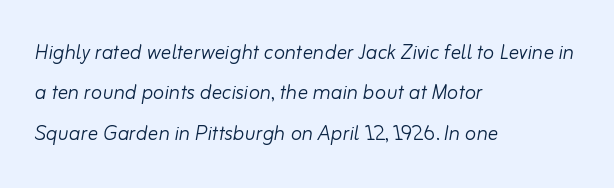
Q: Is the text bold? A: No.
Q: Is the text italic (slanted)? A: Yes, it leans right by about 10 degrees.
Q: Is the text underlined? A: No.
Q: How is the paragraph aligned? A: Left-aligned.
Q: Is the spacing between letters normal or unusually wide? A: Normal.
Q: Is the spacing between lines tight, normal or loose? A: Normal.
